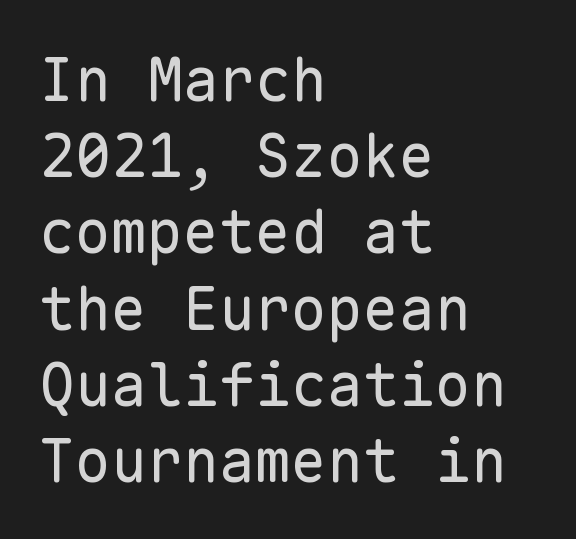
Q: Is the text bold? A: No.
Q: Is the text italic (slanted)? A: No, it is upright.
Q: Is the typeface a serif or a sans-serif typeface? A: Sans-serif.
Q: Is the text underlined? A: No.
Q: How is the paragraph aligned? A: Left-aligned.
Q: Is the spacing between letters normal or unusually wide? A: Normal.
Q: Is the spacing between lines tight, normal or loose? A: Normal.
Q: Width (condensed, normal, or wide)? A: Normal.
Q: Stroke contrast? A: Low.
Q: x-height? A: Medium.
Q: Monospaced? A: Yes.
